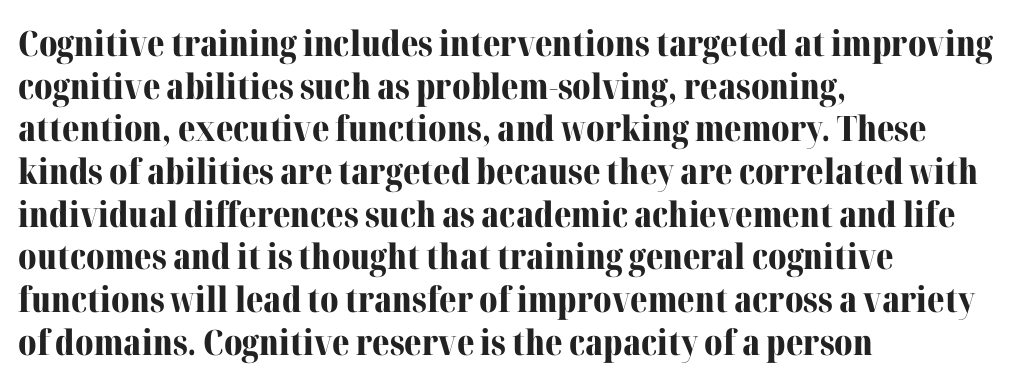
Varying glyph widths throughout — classic text-font behaviour. Type without underlining. Classification — serif. Spacing between characters is what you'd get straight out of the box. Horizontally, the lines are justified to the leading edge only. Weight check: bold — yes, fully.
